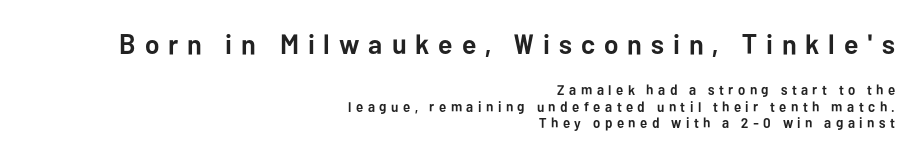
Typographically, this falls in the sans-serif category. The specimen reads as upright at a glance. Beneath every word, the page is bare. Line endings align vertically; line beginnings do not. Here the designer chose a conventional face with non-uniform glyph widths. A dark, heavy texture on the line: the type is bold.
